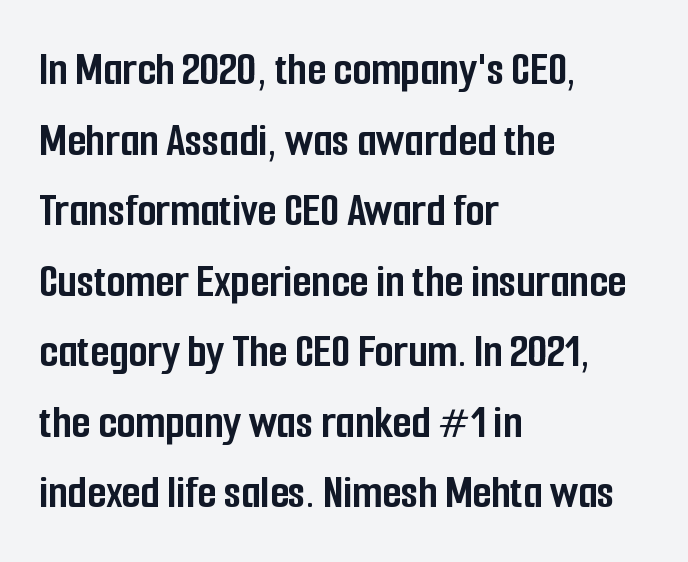
{"serif": "no", "italic": "no", "bold": "yes", "weight": "semibold", "width": "condensed", "stroke_contrast": "low", "x_height": "medium", "monospaced": "no", "underline": "no", "align": "left", "line_spacing": "normal", "line_spacing_ratio": 1.44, "letter_spacing": "normal", "letter_spacing_em": 0.0, "glyph_px": 49}
